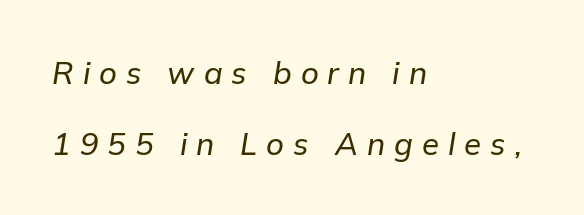
Glyph-to-glyph distance is far greater than everyday printed text. This sample trades compactness for vertical openness between lines. Spacing verdict: proportional, widths tailored to each character. Glance below the letters and you will spot only blank space. Characters are canted at an angle relative to the baseline's perpendicular. The ragged edge is on the right, which tells us the setting is flush left.
